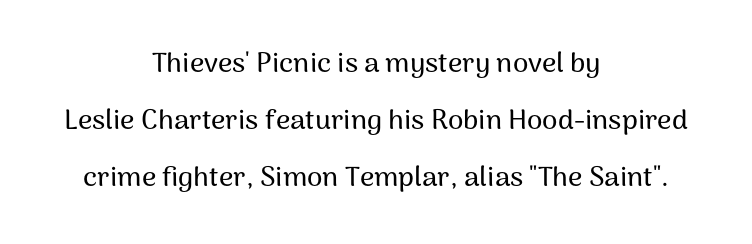
{"serif": "no", "italic": "no", "width": "normal", "stroke_contrast": "medium", "x_height": "medium", "monospaced": "no", "underline": "no", "align": "center", "line_spacing": "loose", "line_spacing_ratio": 2.04, "letter_spacing": "normal", "letter_spacing_em": 0.0, "glyph_px": 28}
